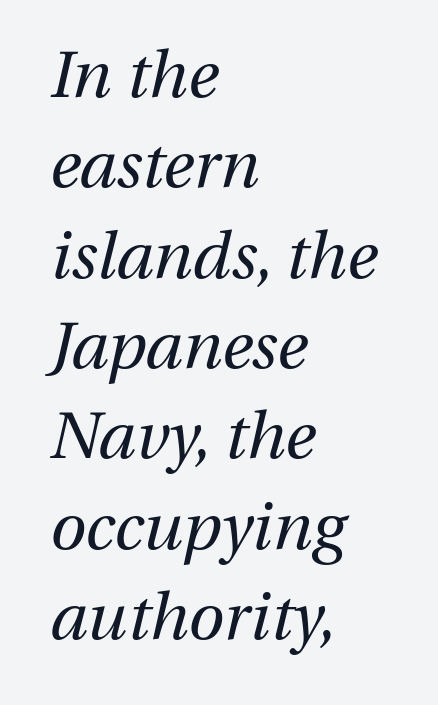
{"italic": "yes", "lean": "right", "slant_degrees": 13, "bold": "no", "weight": "regular", "width": "normal", "stroke_contrast": "medium", "x_height": "medium", "monospaced": "no", "underline": "no", "align": "left", "line_spacing": "normal", "line_spacing_ratio": 1.39, "letter_spacing": "normal", "letter_spacing_em": 0.0, "glyph_px": 65}
